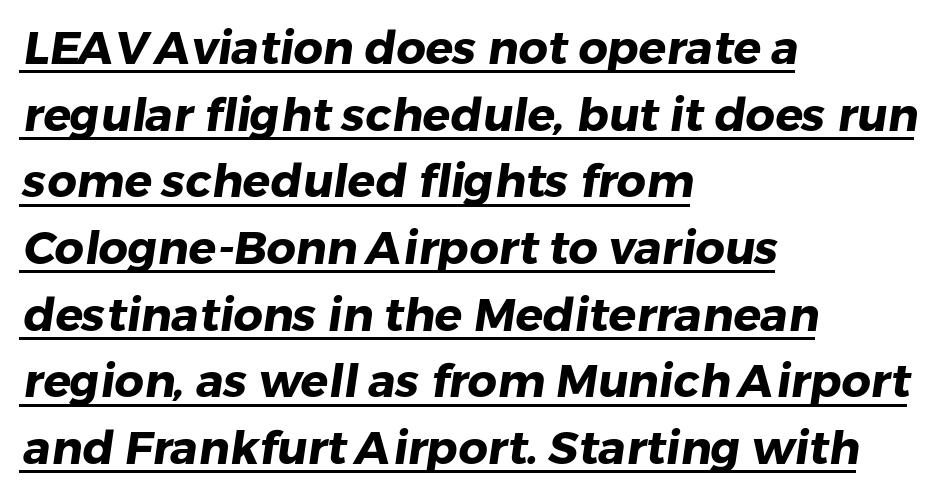
Left-aligned paragraph, ragged on the right. Every letter is thick-stroked: bold, no question. A baseline rule has been typeset under these characters. The gaps between neighbouring characters are ordinary and unremarkable.
